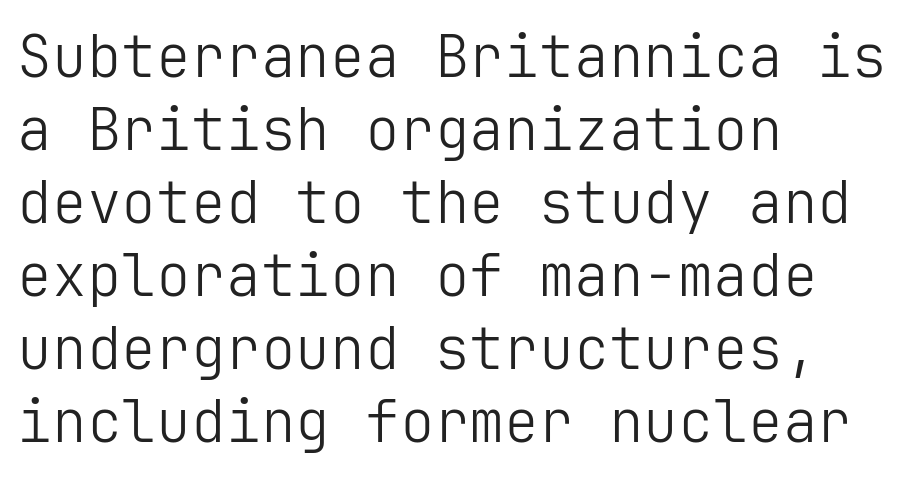
{"serif": "no", "italic": "no", "bold": "no", "weight": "light", "width": "normal", "stroke_contrast": "low", "x_height": "medium", "underline": "no", "align": "left", "line_spacing": "normal", "line_spacing_ratio": 1.26, "letter_spacing": "normal", "letter_spacing_em": 0.0, "glyph_px": 58}
